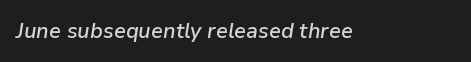
The image shows 21 px text type, italic (leaning right); set normal letter spacing, not underlined.
